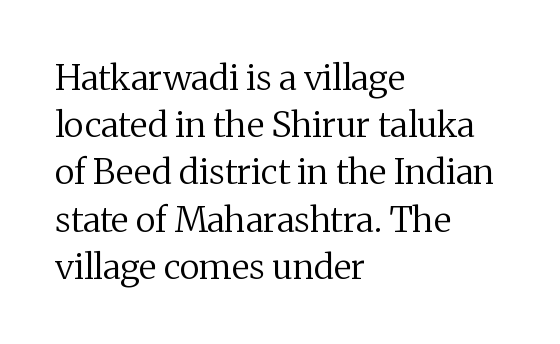
{"serif": "yes", "italic": "no", "bold": "no", "weight": "regular", "width": "normal", "stroke_contrast": "medium", "x_height": "medium", "monospaced": "no", "underline": "no", "align": "left", "line_spacing": "normal", "line_spacing_ratio": 1.35, "letter_spacing": "normal", "letter_spacing_em": 0.0, "glyph_px": 35}
